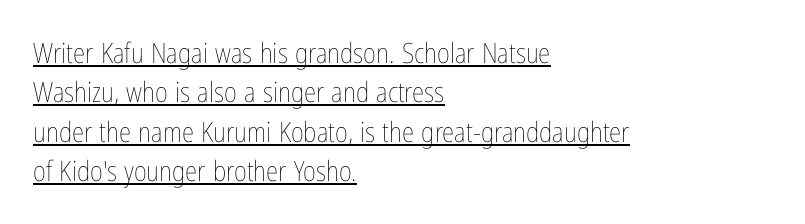
{"italic": "no", "bold": "no", "weight": "thin", "width": "condensed", "stroke_contrast": "low", "x_height": "medium", "monospaced": "no", "underline": "yes", "align": "left", "line_spacing": "normal", "line_spacing_ratio": 1.41, "letter_spacing": "normal", "letter_spacing_em": 0.0, "glyph_px": 28}
